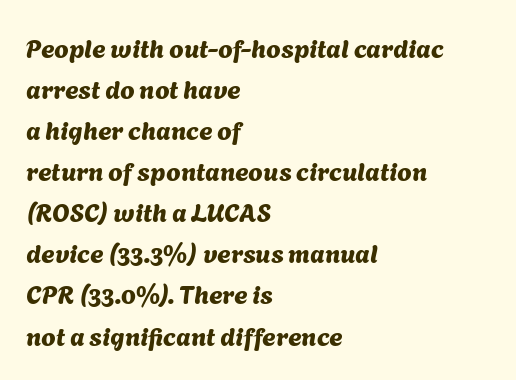
Q: Is the text underlined? A: No.
Q: How is the paragraph aligned? A: Left-aligned.
Q: Is the spacing between letters normal or unusually wide? A: Normal.
Q: Is the spacing between lines tight, normal or loose? A: Normal.
